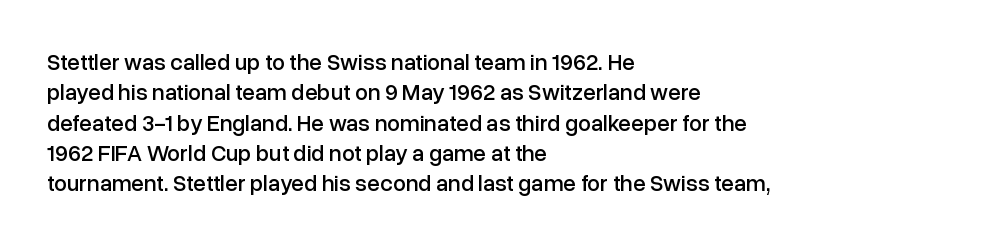
The image shows 23 px text type, upright; set left-aligned, normal line spacing (1.32x), normal letter spacing, not underlined.
